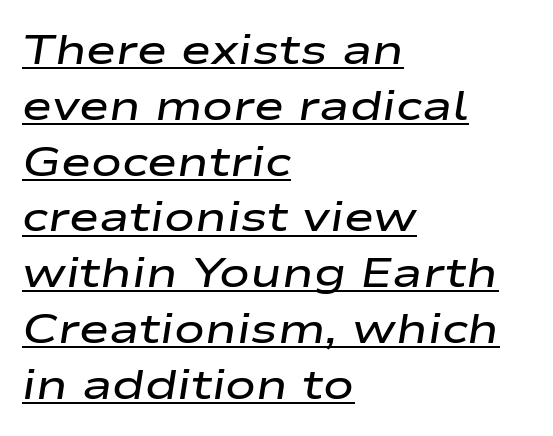
{"italic": "yes", "lean": "right", "slant_degrees": 9, "bold": "semi", "weight": "semibold", "width": "wide", "stroke_contrast": "low", "x_height": "medium", "monospaced": "no", "underline": "yes", "align": "left", "line_spacing": "normal", "line_spacing_ratio": 1.36, "letter_spacing": "normal", "letter_spacing_em": 0.0, "glyph_px": 41}
